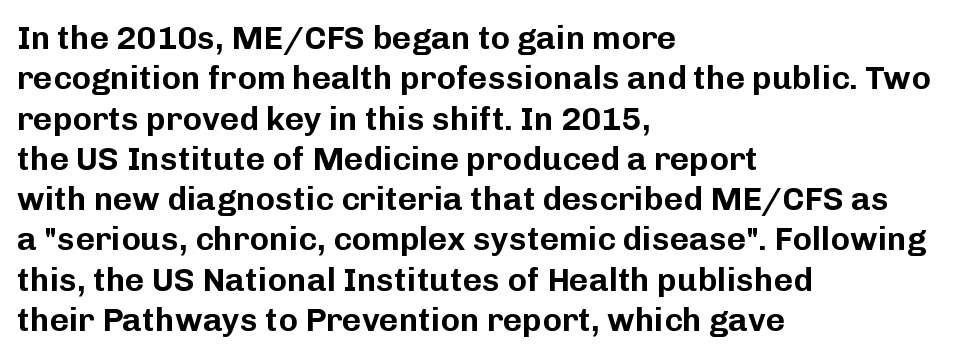
The image shows 33 px sans-serif type, upright; set left-aligned, line spacing 1.22x, normal letter spacing, not underlined; low stroke contrast and a medium x-height.
